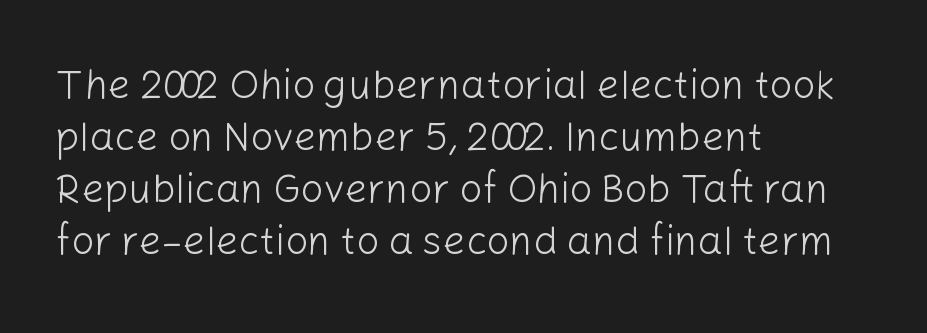
The image shows 40 px light sans-serif type, upright; set left-aligned, normal line spacing (1.3x), normal letter spacing, not underlined; low stroke contrast and a medium x-height.
